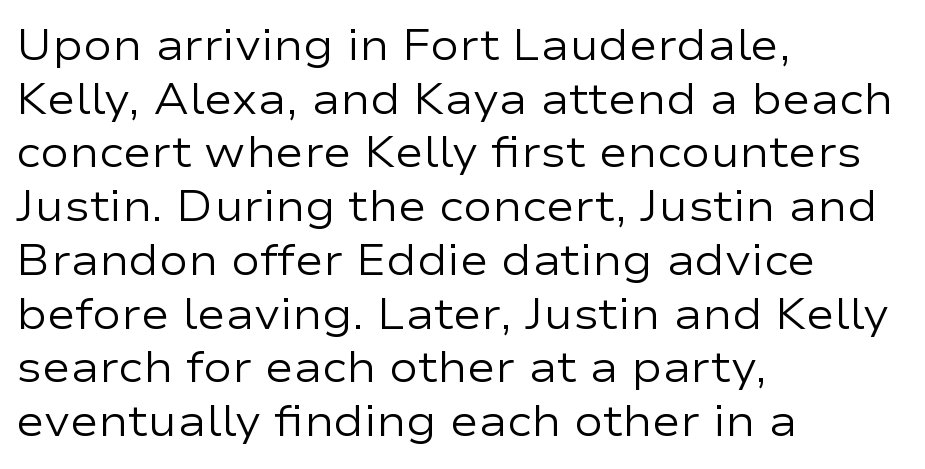
The image shows 43 px regular-weight, wide sans-serif type, upright; set left-aligned, normal line spacing (1.25x), normal letter spacing, not underlined; low stroke contrast and a medium x-height.
